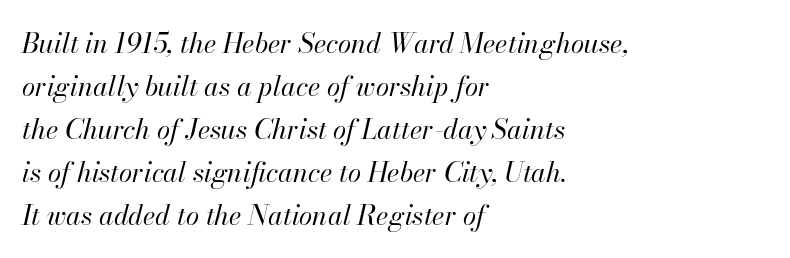
Q: Is the text bold? A: No.
Q: Is the text italic (slanted)? A: Yes, it leans right by about 13 degrees.
Q: Is the text underlined? A: No.
Q: How is the paragraph aligned? A: Left-aligned.
Q: Is the spacing between letters normal or unusually wide? A: Normal.
Q: Is the spacing between lines tight, normal or loose? A: Normal.
